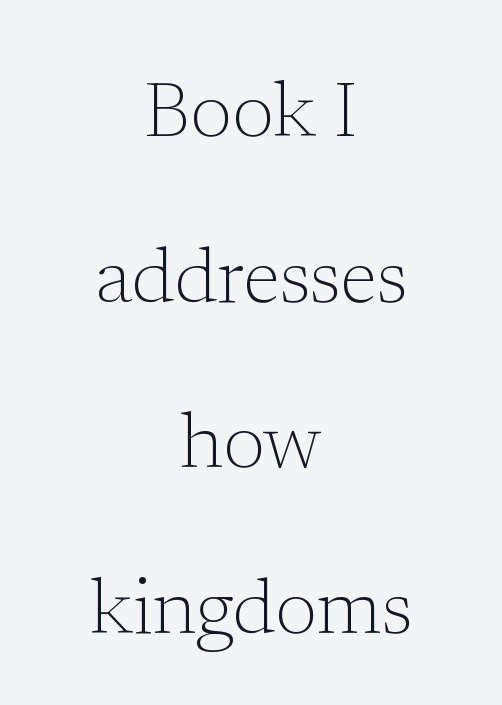
These lines are rendered in a variable-pitch font. The line-height multiplier appears high, well above default. Examine the stroke ends and you'll spot serifs. Letters have the restrained weight of plain body copy at most. Upright lettering throughout.
